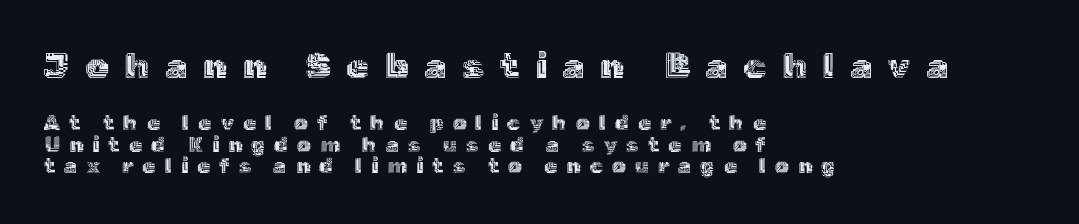
The image shows 36 px text type, upright; set left-aligned, tight line spacing (1.03x), unusually wide letter spacing (+0.44 em), not underlined; the first (top) block is 1.71x larger; a medium x-height.
